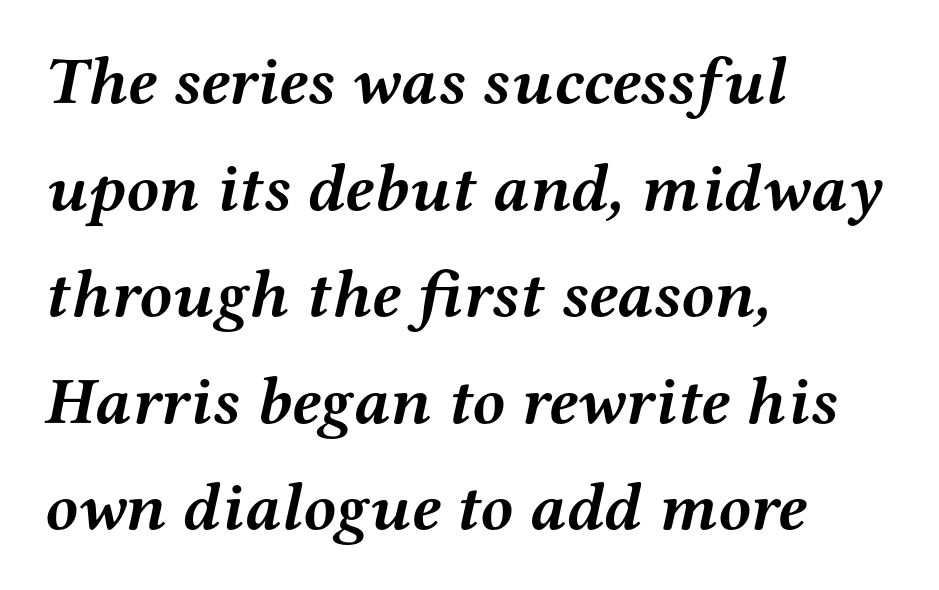
The image shows 67 px semibold, wide serif type, italic (leaning right); set left-aligned, normal line spacing (1.59x), normal letter spacing, not underlined; medium stroke contrast and a medium x-height.
